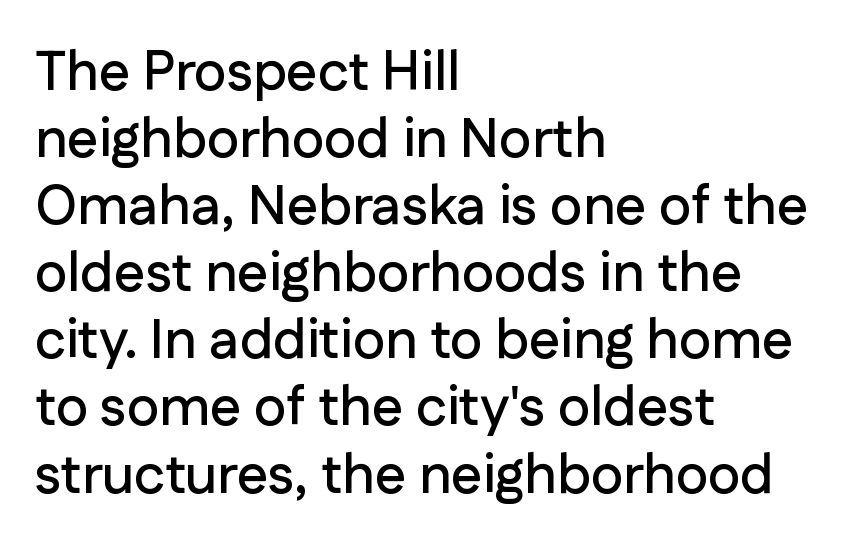
The image shows 55 px sans-serif type, upright; set left-aligned, line spacing 1.22x, normal letter spacing, not underlined; low stroke contrast and a medium x-height.
